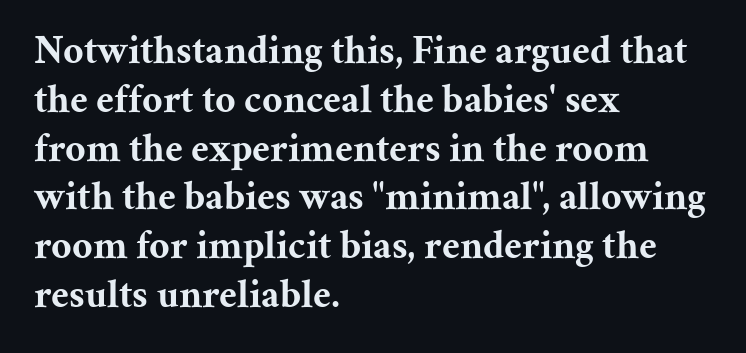
The image shows 40 px bold serif type, upright; set left-aligned, line spacing 1.22x, normal letter spacing, not underlined; medium stroke contrast and a medium x-height.
